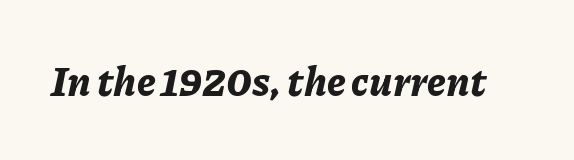
The letters advance in unequal steps, a hallmark of proportional type. Rendered with sloped, italic letterforms. The font is running at its bold setting. Has an underline been added? It has not.
